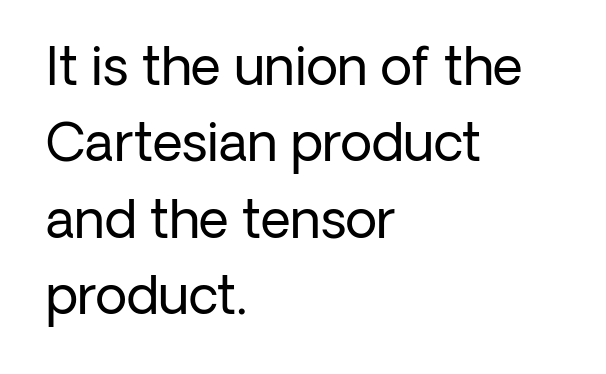
Q: Is the text bold? A: No.
Q: Is the text italic (slanted)? A: No, it is upright.
Q: Is the typeface a serif or a sans-serif typeface? A: Sans-serif.
Q: Is the text underlined? A: No.
Q: How is the paragraph aligned? A: Left-aligned.
Q: Is the spacing between letters normal or unusually wide? A: Normal.
Q: Is the spacing between lines tight, normal or loose? A: Normal.
Q: Width (condensed, normal, or wide)? A: Normal.
Q: Stroke contrast? A: Low.
Q: x-height? A: Medium.
Q: Monospaced? A: No.
